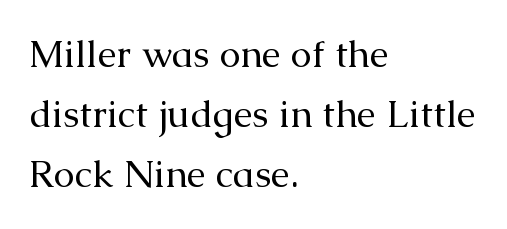
The image shows 38 px regular-weight serif type, upright; set left-aligned, normal line spacing (1.58x), normal letter spacing, not underlined; medium stroke contrast and a medium x-height.
